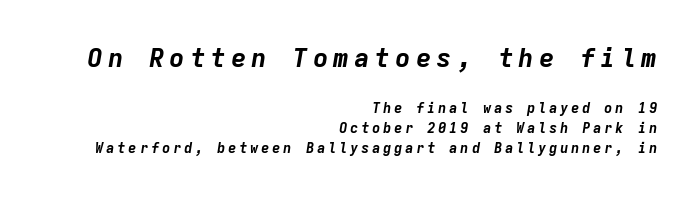
The image shows 26 px bold type, italic (leaning right); set right-aligned, normal line spacing (1.43x), not underlined; the first (top) block is 1.86x larger.
